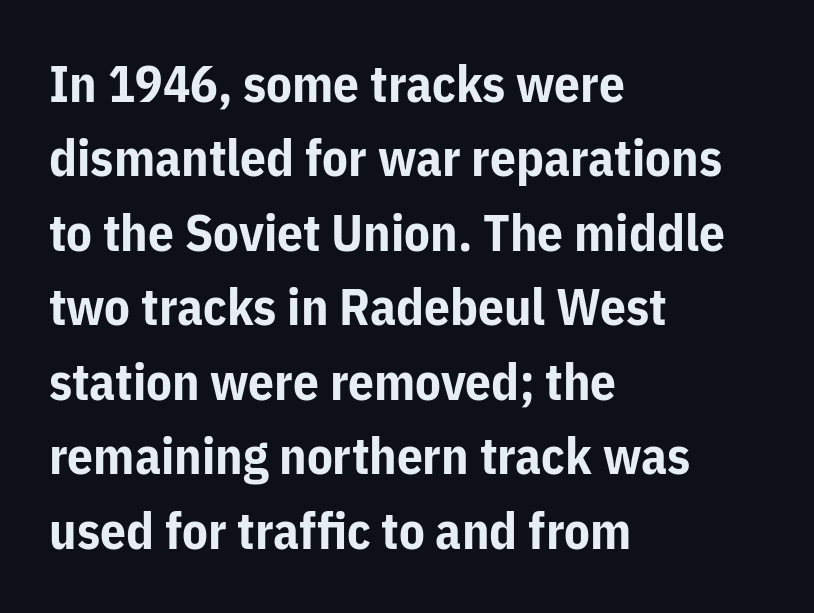
What stands out about the letter spacing? Nothing — it is the standard amount. This sample has the flowing, uneven cadence of proportional lettering. Notice how descenders clear the ascenders below comfortably — that's standard leading. Typeset ragged right — the left edge is the straight one. Anything drawn beneath the words? Only blank space. The letters stand upright; this is a roman face.
